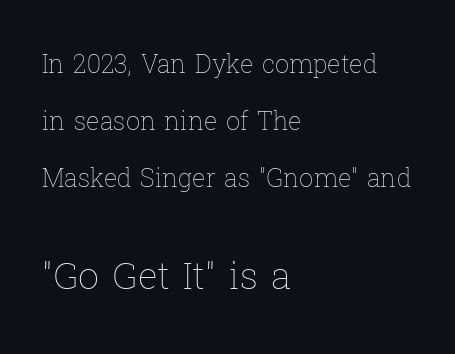
Q: Is the text bold? A: No.
Q: Is the text italic (slanted)? A: No, it is upright.
Q: Is the text underlined? A: No.
Q: How is the paragraph aligned? A: Left-aligned.
Q: Is the spacing between letters normal or unusually wide? A: Normal.
Q: Is the spacing between lines tight, normal or loose? A: Loose.
Q: Which block of text is set in a larger size, the first (top) or the second (bottom)? A: The second (bottom) one.
Q: Width (condensed, normal, or wide)? A: Normal.
Q: Stroke contrast? A: Low.
Q: x-height? A: Medium.
Q: Monospaced? A: No.
